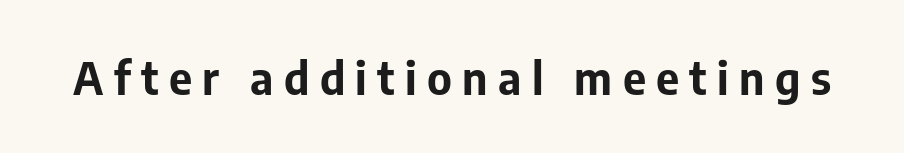
{"serif": "no", "italic": "no", "bold": "yes", "weight": "bold", "width": "normal", "stroke_contrast": "low", "x_height": "medium", "monospaced": "no", "underline": "no", "letter_spacing": "wide", "letter_spacing_em": 0.23, "glyph_px": 45}
